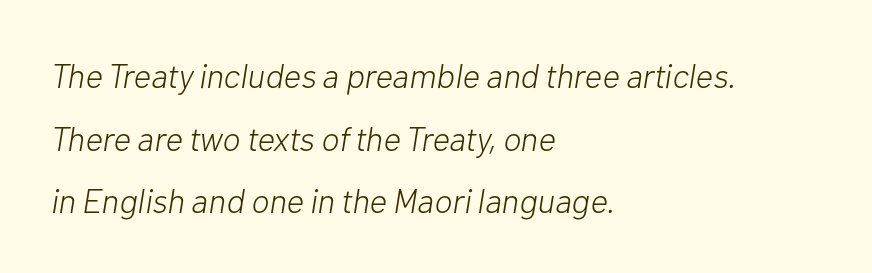
Q: Is the text bold? A: No.
Q: Is the text italic (slanted)? A: Yes, it leans right by about 10 degrees.
Q: Is the text underlined? A: No.
Q: How is the paragraph aligned? A: Left-aligned.
Q: Is the spacing between letters normal or unusually wide? A: Normal.
Q: Width (condensed, normal, or wide)? A: Normal.
Q: Stroke contrast? A: Low.
Q: x-height? A: Medium.
Q: Monospaced? A: No.
